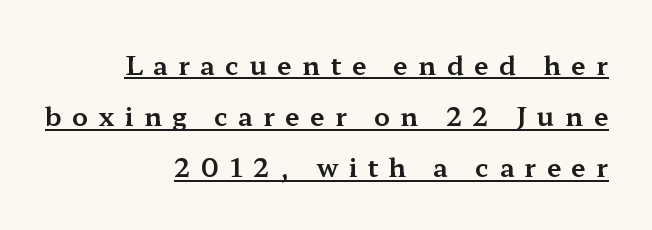
No italicization has been applied; the sample stays upright. In terms of letterspacing, this is a distinctly airy, spread setting. Emphasis is given by a line drawn under the lettering. The leading is generous, giving the passage an open texture.
